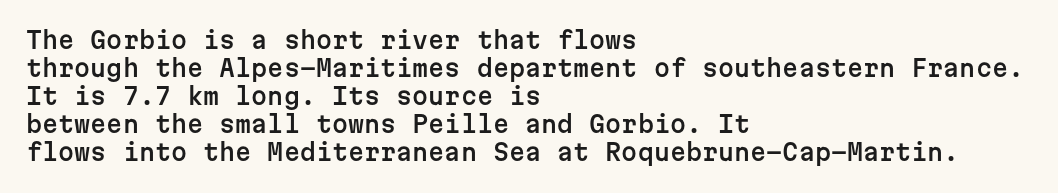
{"italic": "no", "underline": "no", "align": "left", "line_spacing_ratio": 1.22, "letter_spacing": "normal", "letter_spacing_em": 0.0, "glyph_px": 23}
